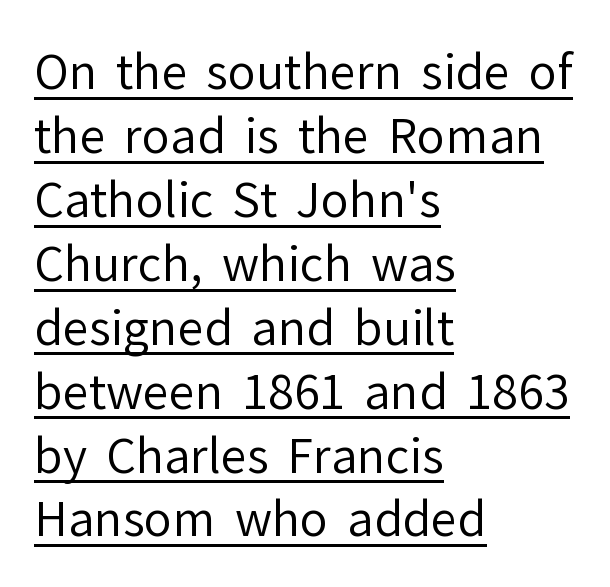
{"serif": "no", "italic": "no", "bold": "no", "weight": "regular", "width": "normal", "stroke_contrast": "low", "x_height": "medium", "monospaced": "no", "underline": "yes", "align": "left", "line_spacing": "normal", "line_spacing_ratio": 1.36, "letter_spacing": "normal", "letter_spacing_em": 0.0, "glyph_px": 47}
